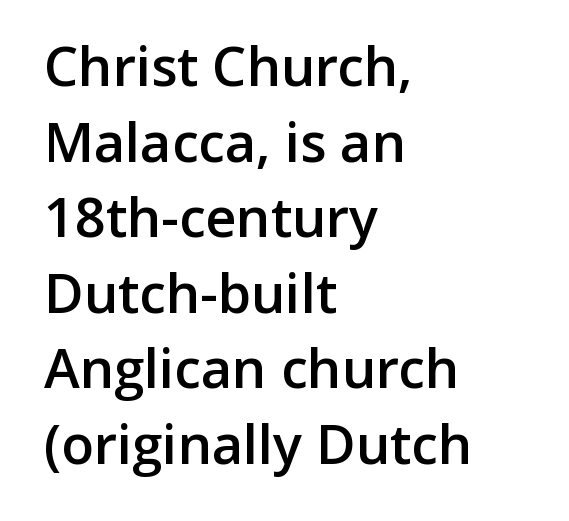
The image shows 54 px semibold sans-serif type, upright; set left-aligned, normal line spacing (1.4x), normal letter spacing, not underlined; low stroke contrast and a medium x-height.
